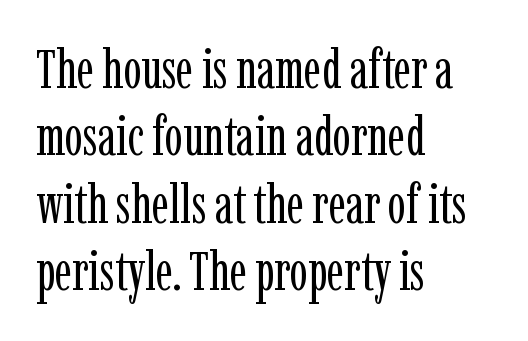
{"serif": "yes", "italic": "no", "bold": "no", "weight": "regular", "width": "condensed", "stroke_contrast": "low", "x_height": "medium", "monospaced": "no", "underline": "no", "align": "left", "line_spacing": "normal", "line_spacing_ratio": 1.25, "letter_spacing": "normal", "letter_spacing_em": 0.0, "glyph_px": 54}
